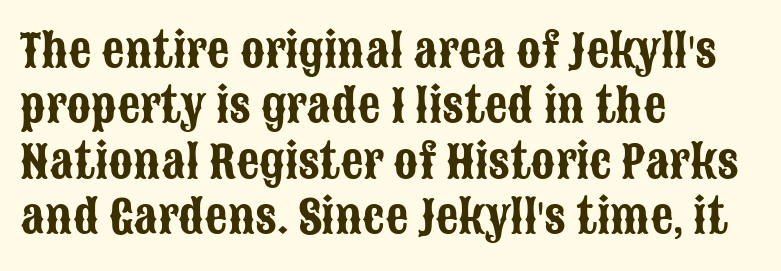
{"serif": "no", "italic": "no", "width": "condensed", "stroke_contrast": "low", "x_height": "large", "monospaced": "no", "underline": "no", "align": "left", "line_spacing_ratio": 1.23, "letter_spacing": "normal", "letter_spacing_em": 0.0, "glyph_px": 45}
